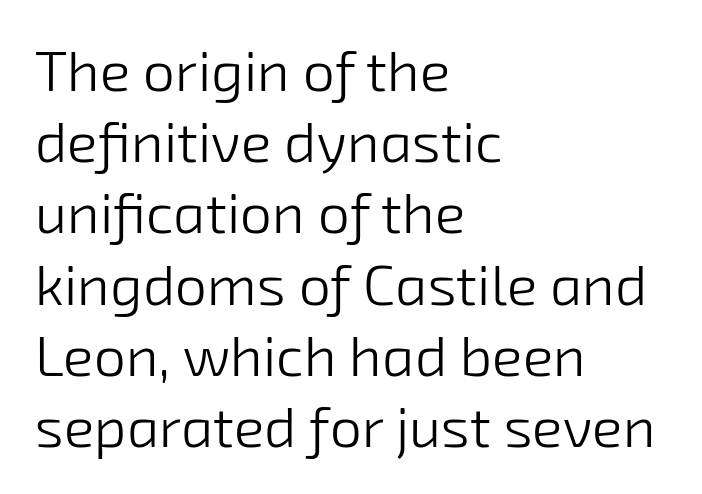
The space between consecutive lines is moderate. Is this a heavy cut? Hardly; it is regular or lighter. The type family on display is of the sans-serif kind. Compared with typical body copy, the letter spacing here is the same. Line beginnings align vertically; line endings do not.
